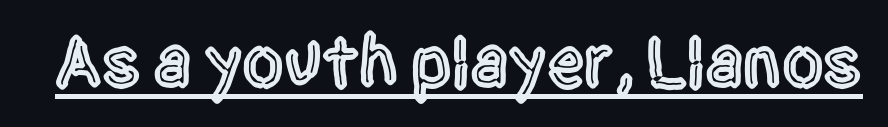
Q: Is the text italic (slanted)? A: No, it is upright.
Q: Is the typeface a serif or a sans-serif typeface? A: Sans-serif.
Q: Is the text underlined? A: Yes.
Q: Is the spacing between letters normal or unusually wide? A: Normal.
Q: Width (condensed, normal, or wide)? A: Condensed.
Q: x-height? A: Large.
Q: Monospaced? A: No.
